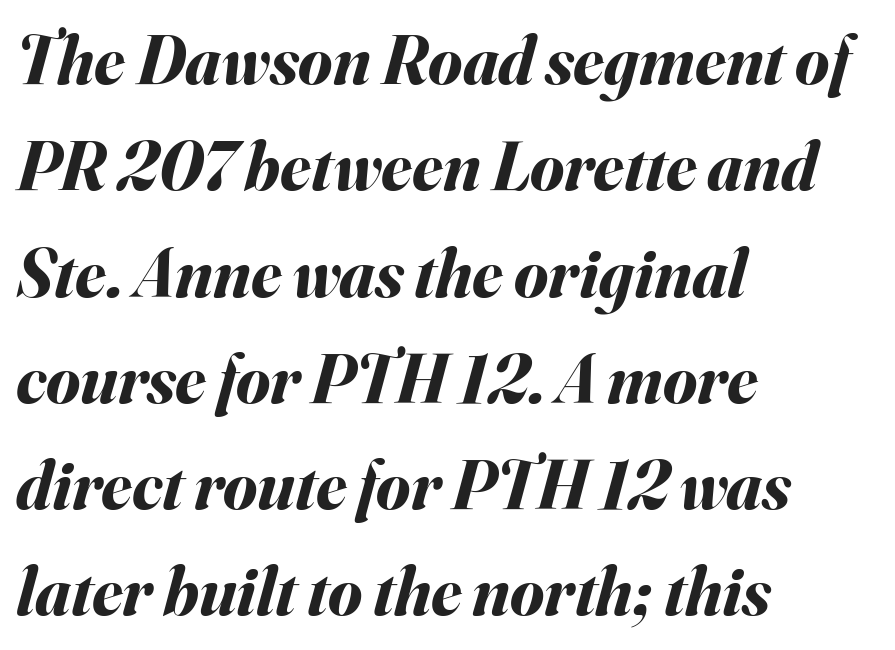
{"italic": "yes", "lean": "right", "slant_degrees": 16, "bold": "yes", "weight": "bold", "width": "normal", "stroke_contrast": "medium", "x_height": "small", "monospaced": "no", "underline": "no", "align": "left", "line_spacing": "normal", "line_spacing_ratio": 1.54, "letter_spacing": "normal", "letter_spacing_em": 0.0, "glyph_px": 69}
